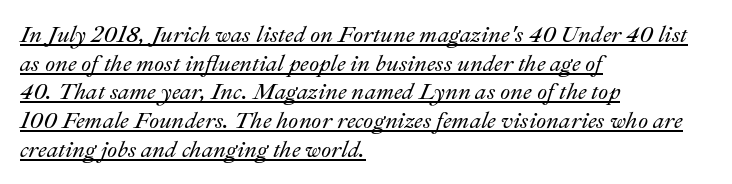
Q: Is the text italic (slanted)? A: Yes, it leans right by about 22 degrees.
Q: Is the text underlined? A: Yes.
Q: How is the paragraph aligned? A: Left-aligned.
Q: Is the spacing between letters normal or unusually wide? A: Normal.
Q: Is the spacing between lines tight, normal or loose? A: Normal.
